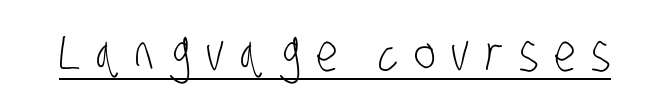
Q: Is the text bold? A: No.
Q: Is the typeface a serif or a sans-serif typeface? A: Sans-serif.
Q: Is the text underlined? A: Yes.
Q: Is the spacing between letters normal or unusually wide? A: Unusually wide.
Q: Width (condensed, normal, or wide)? A: Condensed.
Q: Stroke contrast? A: Low.
Q: x-height? A: Large.
Q: Monospaced? A: No.
